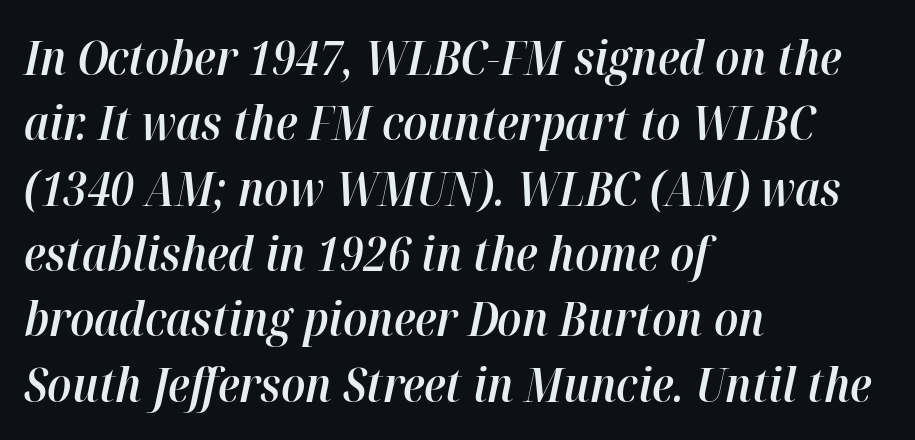
{"italic": "yes", "lean": "right", "slant_degrees": 12, "bold": "semi", "weight": "semibold", "width": "normal", "stroke_contrast": "high", "x_height": "medium", "monospaced": "no", "underline": "no", "align": "left", "line_spacing": "normal", "line_spacing_ratio": 1.39, "letter_spacing": "normal", "letter_spacing_em": 0.0, "glyph_px": 47}
